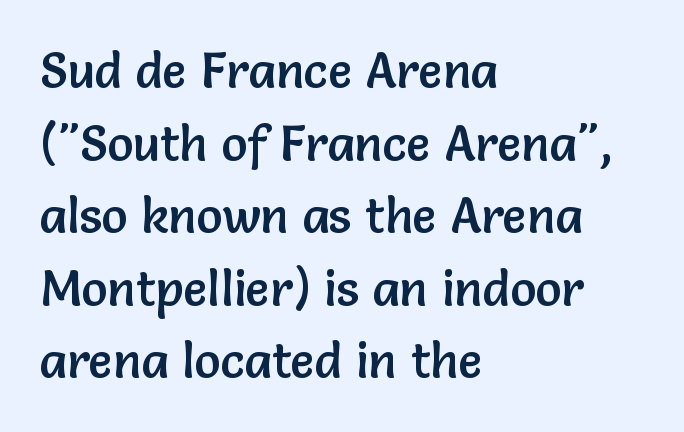
Q: Is the text italic (slanted)? A: No, it is upright.
Q: Is the typeface a serif or a sans-serif typeface? A: Sans-serif.
Q: Is the text underlined? A: No.
Q: How is the paragraph aligned? A: Left-aligned.
Q: Is the spacing between letters normal or unusually wide? A: Normal.
Q: Is the spacing between lines tight, normal or loose? A: Normal.
Q: Width (condensed, normal, or wide)? A: Normal.
Q: Stroke contrast? A: Low.
Q: x-height? A: Medium.
Q: Monospaced? A: No.
